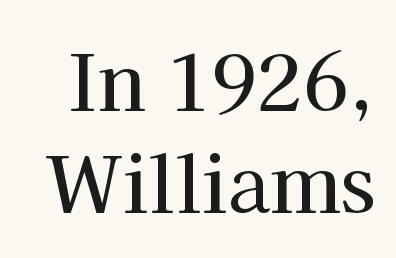
The image shows 77 px serif type, upright; set normal line spacing (1.33x), normal letter spacing, not underlined; high stroke contrast and a medium x-height.
